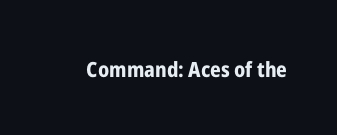
The image shows 21 px bold type, upright; set normal letter spacing, not underlined.
